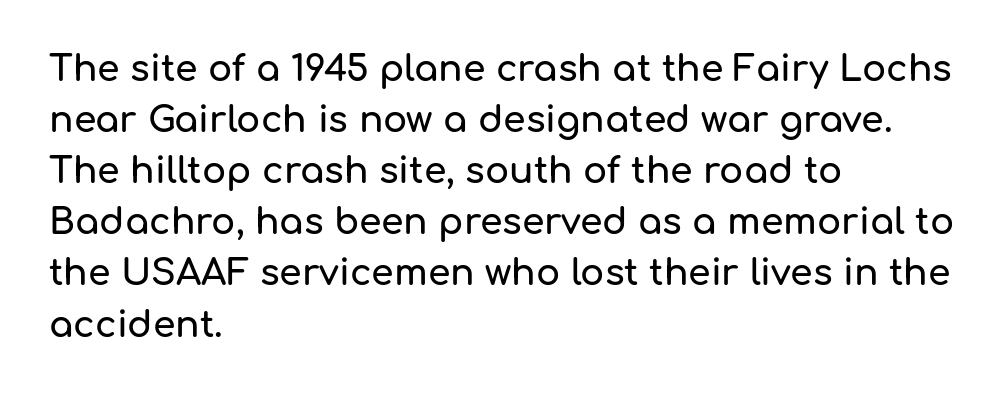
Vertically, the passage feels balanced, rows spaced as you'd expect. The letters sit at their default tracking, neither squeezed nor spread. The passage shown is typed in a proportional face where columns would drift. Glance below the letters and you will spot only blank space. The typeface chosen for these lines omits serifs.
